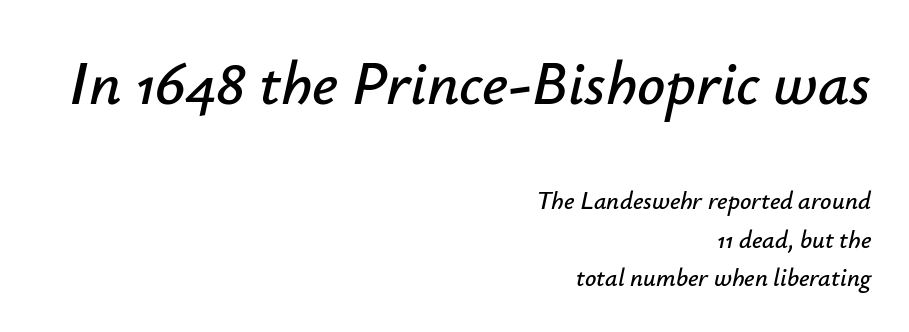
Line endings align vertically; line beginnings do not. Caption: upper text group enlarged, lower text group reduced. Spacing between characters is what you'd get straight out of the box. Quick note: interline space is typical. Do the characters align in a grid? No, the font is proportional.
